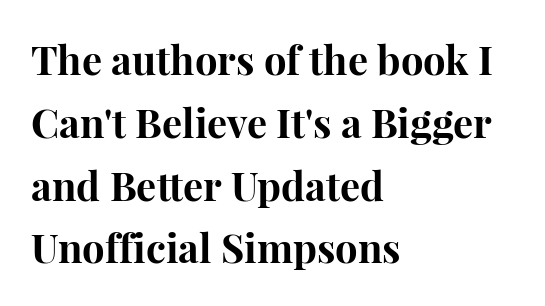
Q: Is the text bold? A: Yes.
Q: Is the text italic (slanted)? A: No, it is upright.
Q: Is the typeface a serif or a sans-serif typeface? A: Serif.
Q: Is the text underlined? A: No.
Q: How is the paragraph aligned? A: Left-aligned.
Q: Is the spacing between letters normal or unusually wide? A: Normal.
Q: Is the spacing between lines tight, normal or loose? A: Normal.
Q: Width (condensed, normal, or wide)? A: Normal.
Q: Stroke contrast? A: High.
Q: x-height? A: Medium.
Q: Monospaced? A: No.
